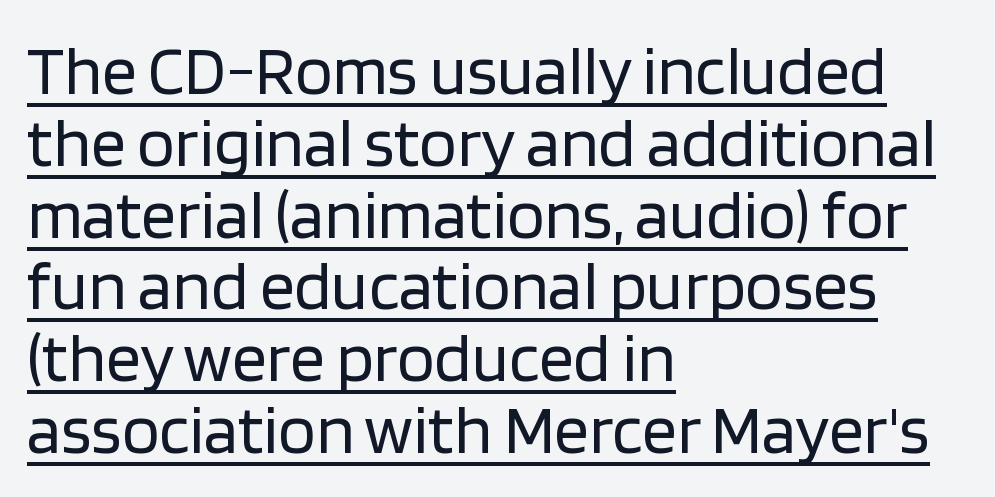
Serif or sans? Sans — the stroke terminals are bare. The type is set solid horizontally, with unmodified tracking. Quick note: not italic, upright. Line spacing here is tight.
